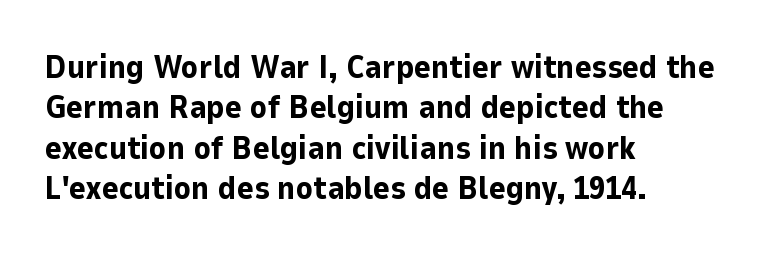
{"serif": "no", "italic": "no", "bold": "yes", "weight": "bold", "width": "normal", "stroke_contrast": "low", "x_height": "medium", "monospaced": "no", "underline": "no", "align": "left", "line_spacing": "normal", "line_spacing_ratio": 1.26, "letter_spacing": "normal", "letter_spacing_em": 0.0, "glyph_px": 32}
